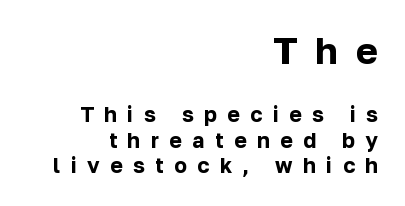
Two sizes are in play, and the larger belongs to the first block. The text block is weighted toward the right margin, trailing off unevenly leftward. Do the characters align in a grid? No, the font is proportional. Emphasis by weight is at full strength: bold. No feet cap the strokes, marking this as sans-serif type. Every stem runs plumb, perpendicular to the baseline.
